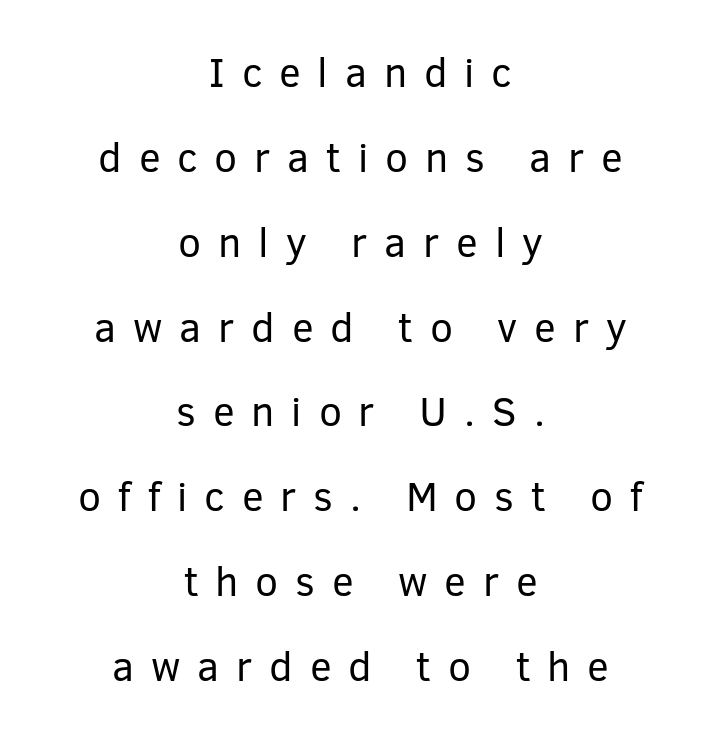
Honestly, there is no underline to notice here at all. Vertical strokes here are truly vertical. Weight: in the light-to-regular range. Someone cranked the tracking dial way up on this one. I'd call this a sans setting — the letters go barefoot. Proportional: the letters do not fall into vertical columns.
